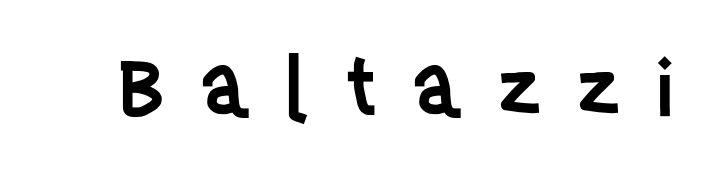
{"serif": "no", "italic": "no", "bold": "semi", "weight": "semibold", "width": "condensed", "stroke_contrast": "low", "x_height": "large", "monospaced": "no", "underline": "no", "letter_spacing": "wide", "letter_spacing_em": 0.42, "glyph_px": 78}
